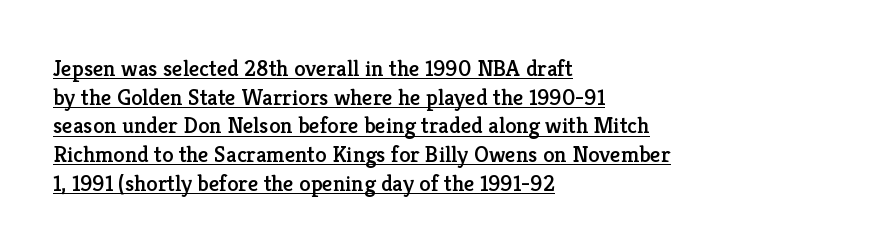
If you measured baseline to baseline, you'd find a middling distance. Decoration check: the copy is underlined. A student would call this left alignment; a typographer would say flush left, rag right. The type is set solid horizontally, with unmodified tracking. You can tell it's not italic because the verticals are truly vertical.
